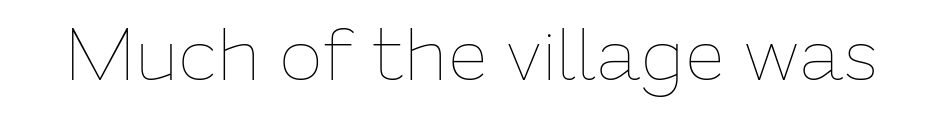
{"italic": "no", "bold": "no", "weight": "thin", "width": "normal", "stroke_contrast": "low", "x_height": "medium", "monospaced": "no", "underline": "no", "letter_spacing": "normal", "letter_spacing_em": 0.0, "glyph_px": 73}
